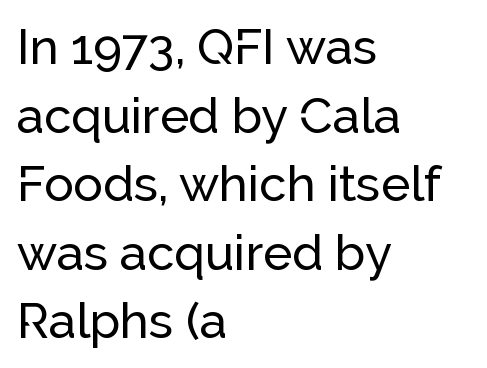
The type family on display is of the sans-serif kind. This sample has the flowing, uneven cadence of proportional lettering. The passage shown stacks its lines at a standard gap. Does the lettering tilt? It doesn't — this is upright. There is no visible air inserted between adjacent glyphs. Letters rest on an invisible, unmarked baseline.
